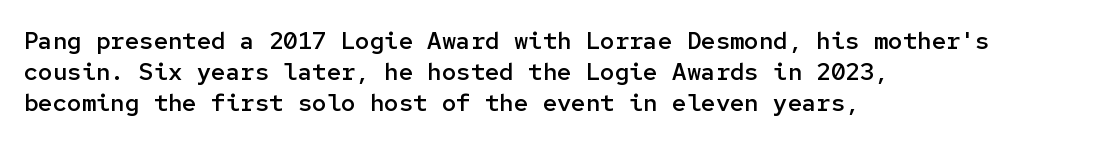
{"italic": "no", "bold": "semi", "underline": "no", "align": "left", "line_spacing": "normal", "line_spacing_ratio": 1.3, "letter_spacing": "normal", "letter_spacing_em": 0.0, "glyph_px": 24}
